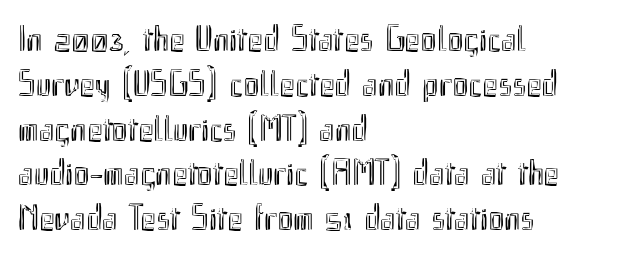
Q: Is the text italic (slanted)? A: No, it is upright.
Q: Is the text underlined? A: No.
Q: How is the paragraph aligned? A: Left-aligned.
Q: Is the spacing between letters normal or unusually wide? A: Normal.
Q: Width (condensed, normal, or wide)? A: Condensed.
Q: x-height? A: Small.
Q: Monospaced? A: No.
